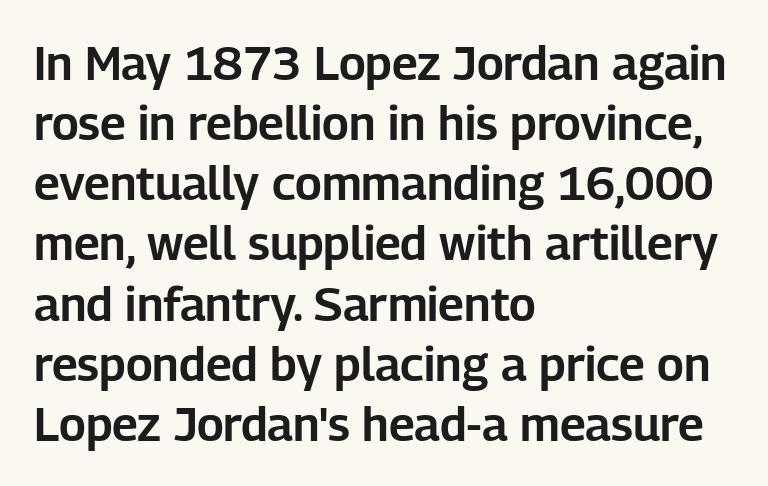
Q: Is the text italic (slanted)? A: No, it is upright.
Q: Is the typeface a serif or a sans-serif typeface? A: Sans-serif.
Q: Is the text underlined? A: No.
Q: How is the paragraph aligned? A: Left-aligned.
Q: Is the spacing between letters normal or unusually wide? A: Normal.
Q: Is the spacing between lines tight, normal or loose? A: Normal.
Q: Width (condensed, normal, or wide)? A: Normal.
Q: Stroke contrast? A: Low.
Q: x-height? A: Medium.
Q: Monospaced? A: No.
